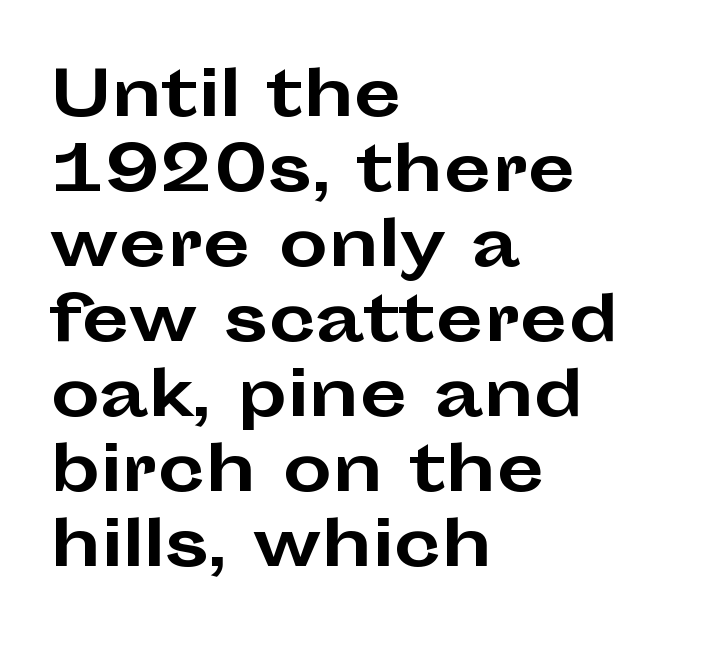
The image shows 62 px bold, wide sans-serif type, upright; set left-aligned, line spacing 1.21x, normal letter spacing, not underlined; low stroke contrast and a medium x-height.
